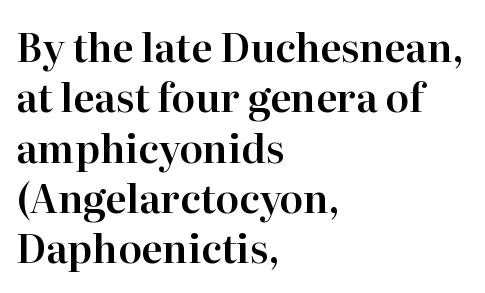
Vertical strokes here are truly vertical. You could not count columns in this text — the font is proportionally spaced. Serif or sans? Serif — the stroke terminals have little feet. The space beneath each line is pristine and unruled. Caption: standard tracking, unaltered. Which margin do the lines hug? The left one — the right edge is uneven.
